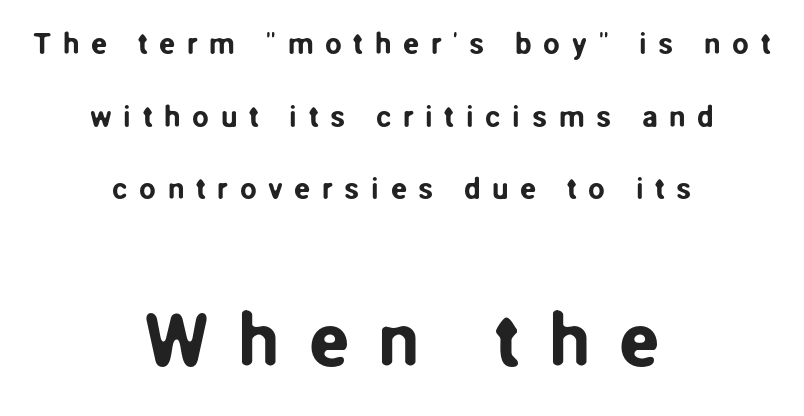
Q: Is the text italic (slanted)? A: No, it is upright.
Q: Is the typeface a serif or a sans-serif typeface? A: Sans-serif.
Q: Is the text underlined? A: No.
Q: How is the paragraph aligned? A: Centered.
Q: Is the spacing between letters normal or unusually wide? A: Unusually wide.
Q: Is the spacing between lines tight, normal or loose? A: Loose.
Q: Which block of text is set in a larger size, the first (top) or the second (bottom)? A: The second (bottom) one.
Q: Width (condensed, normal, or wide)? A: Normal.
Q: Stroke contrast? A: Low.
Q: x-height? A: Medium.
Q: Monospaced? A: No.
